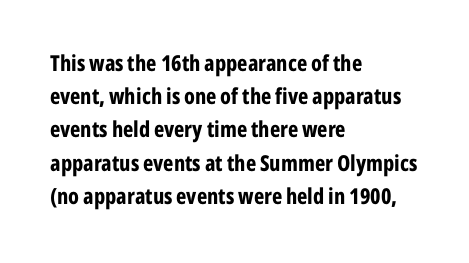
The image shows 22 px bold type, upright; set left-aligned, normal line spacing (1.51x), normal letter spacing, not underlined.
